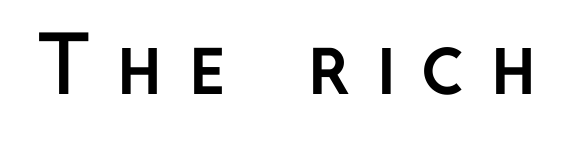
Examine the stroke ends and you'll find no serifs. Is this a fixed-width face? No — the glyphs have proportional, varying widths. Clear beneath every line of the passage. Display-style spreading of the glyphs; the letterfit is very open.
